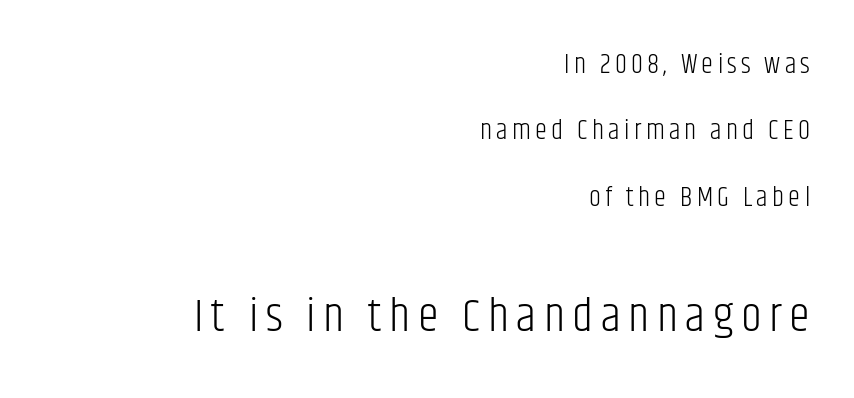
Q: Is the text bold? A: No.
Q: Is the text italic (slanted)? A: No, it is upright.
Q: Is the typeface a serif or a sans-serif typeface? A: Sans-serif.
Q: Is the text underlined? A: No.
Q: How is the paragraph aligned? A: Right-aligned.
Q: Is the spacing between lines tight, normal or loose? A: Loose.
Q: Which block of text is set in a larger size, the first (top) or the second (bottom)? A: The second (bottom) one.
Q: Width (condensed, normal, or wide)? A: Condensed.
Q: Stroke contrast? A: Low.
Q: x-height? A: Large.
Q: Monospaced? A: No.
